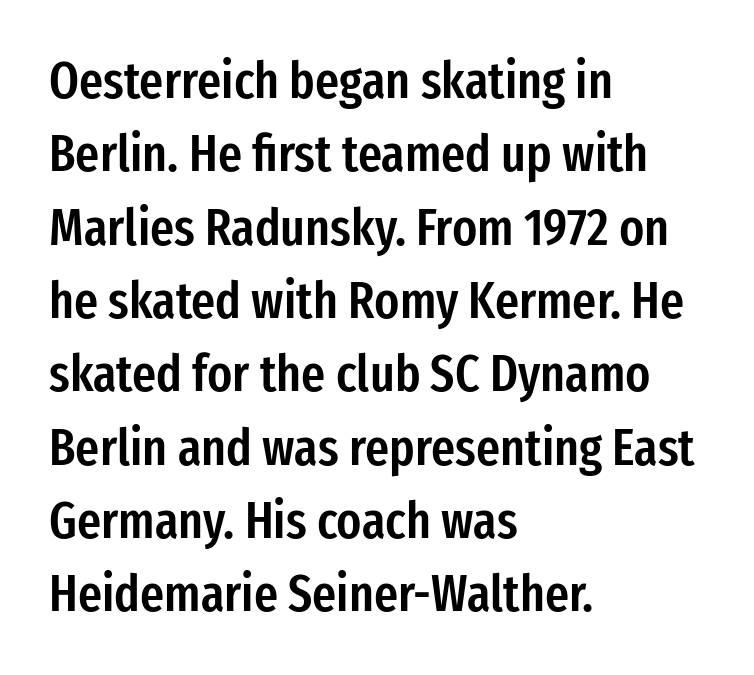
{"serif": "no", "italic": "no", "bold": "semi", "weight": "semibold", "width": "condensed", "stroke_contrast": "low", "x_height": "medium", "monospaced": "no", "underline": "no", "align": "left", "line_spacing": "normal", "line_spacing_ratio": 1.41, "letter_spacing": "normal", "letter_spacing_em": 0.0, "glyph_px": 52}
